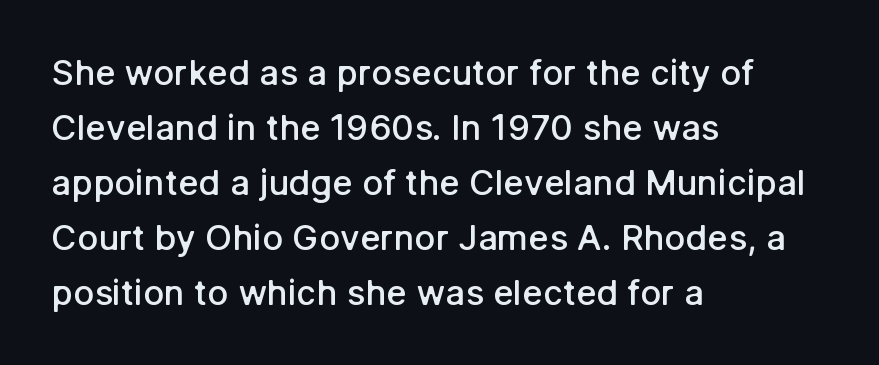
Successive baselines arrive at the customary interval. Spacing verdict: proportional, widths tailored to each character. The baseline area is clear. Set as a demibold, roughly 600 on the weight scale. Between one letter and the next there's only the usual sliver of space.
